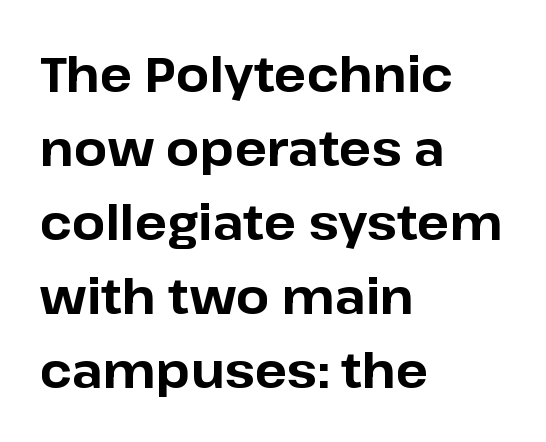
Q: Is the text bold? A: Yes.
Q: Is the text italic (slanted)? A: No, it is upright.
Q: Is the typeface a serif or a sans-serif typeface? A: Sans-serif.
Q: Is the text underlined? A: No.
Q: How is the paragraph aligned? A: Left-aligned.
Q: Is the spacing between letters normal or unusually wide? A: Normal.
Q: Is the spacing between lines tight, normal or loose? A: Normal.
Q: Width (condensed, normal, or wide)? A: Normal.
Q: Stroke contrast? A: Low.
Q: x-height? A: Medium.
Q: Monospaced? A: No.
